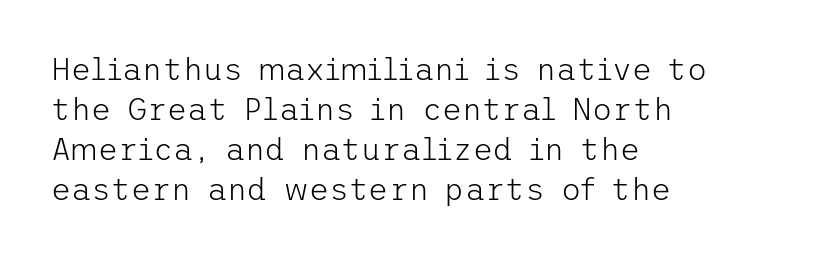
The image shows 31 px light sans-serif type, upright; set left-aligned, normal line spacing (1.29x), normal letter spacing, not underlined; low stroke contrast and a medium x-height.
